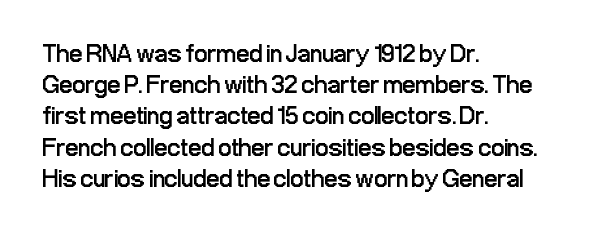
The image shows 26 px text type, upright; set left-aligned, line spacing 1.2x, normal letter spacing, not underlined.
